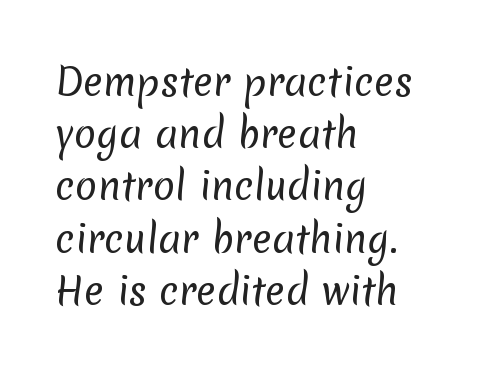
Q: Is the text bold? A: No.
Q: Is the typeface a serif or a sans-serif typeface? A: Sans-serif.
Q: Is the text underlined? A: No.
Q: How is the paragraph aligned? A: Left-aligned.
Q: Is the spacing between letters normal or unusually wide? A: Normal.
Q: Is the spacing between lines tight, normal or loose? A: Normal.
Q: Width (condensed, normal, or wide)? A: Normal.
Q: Stroke contrast? A: Low.
Q: x-height? A: Medium.
Q: Monospaced? A: No.
